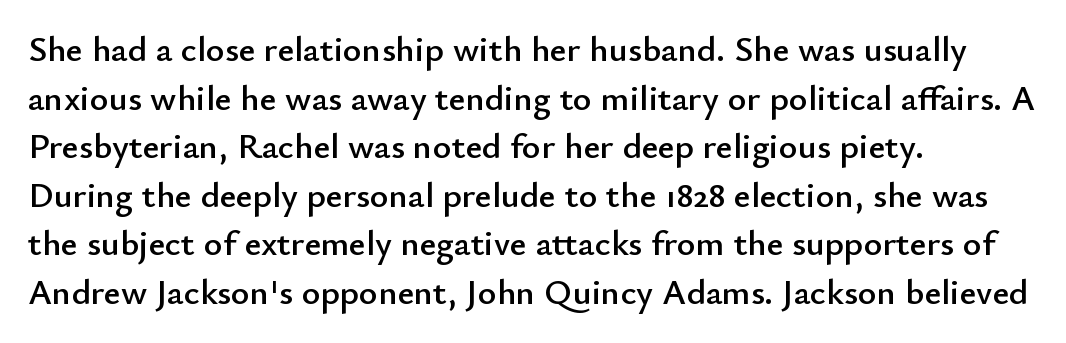
{"serif": "no", "italic": "no", "width": "normal", "stroke_contrast": "low", "x_height": "small", "monospaced": "no", "underline": "no", "align": "left", "line_spacing": "normal", "line_spacing_ratio": 1.35, "letter_spacing": "normal", "letter_spacing_em": 0.0, "glyph_px": 36}
